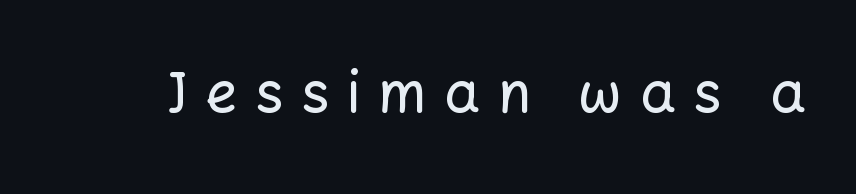
{"serif": "no", "italic": "no", "width": "normal", "stroke_contrast": "low", "x_height": "medium", "monospaced": "no", "underline": "no", "letter_spacing": "wide", "letter_spacing_em": 0.32, "glyph_px": 56}
